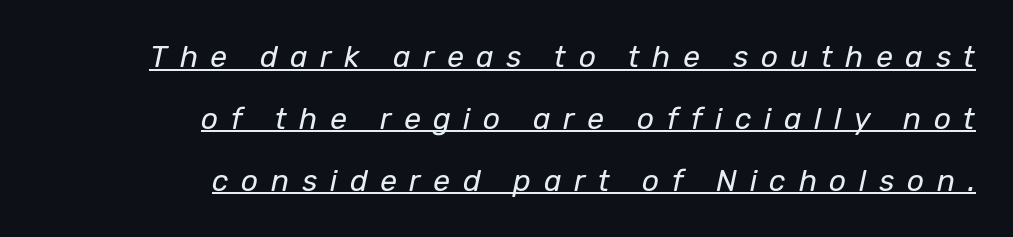
Think of a printed novel: that variable character pitch is what you see here. These lines are set flush right with a ragged left edge. The tracking reads as deliberately expanded to a designer's eye. Baseline-to-baseline distance is far greater than the letter height. The face looks like a standard text weight, possibly lighter. Emphasis-style slanted type is in use.
